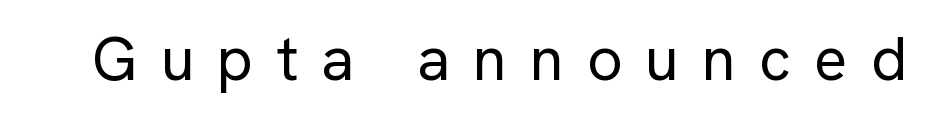
Q: Is the text bold? A: No.
Q: Is the text italic (slanted)? A: No, it is upright.
Q: Is the typeface a serif or a sans-serif typeface? A: Sans-serif.
Q: Is the text underlined? A: No.
Q: Is the spacing between letters normal or unusually wide? A: Unusually wide.
Q: Width (condensed, normal, or wide)? A: Normal.
Q: Stroke contrast? A: Low.
Q: x-height? A: Medium.
Q: Monospaced? A: No.
